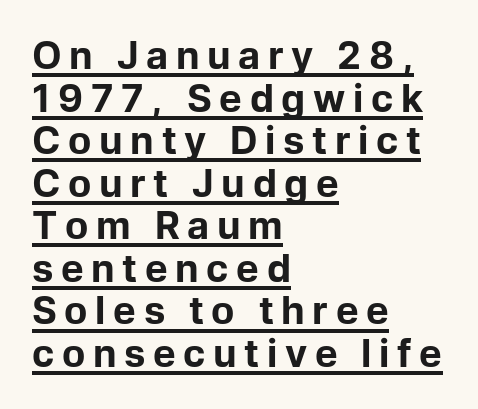
The image shows 38 px bold sans-serif type, upright; set left-aligned, tight line spacing (1.12x), unusually wide letter spacing (+0.2 em), underlined; low stroke contrast and a medium x-height.
